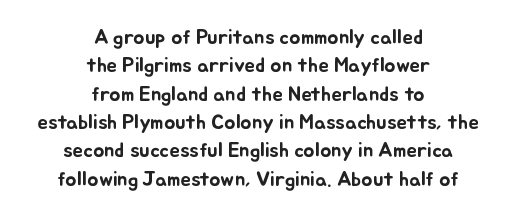
The image shows 21 px text type, upright; set centered, normal line spacing (1.35x), normal letter spacing, not underlined.
